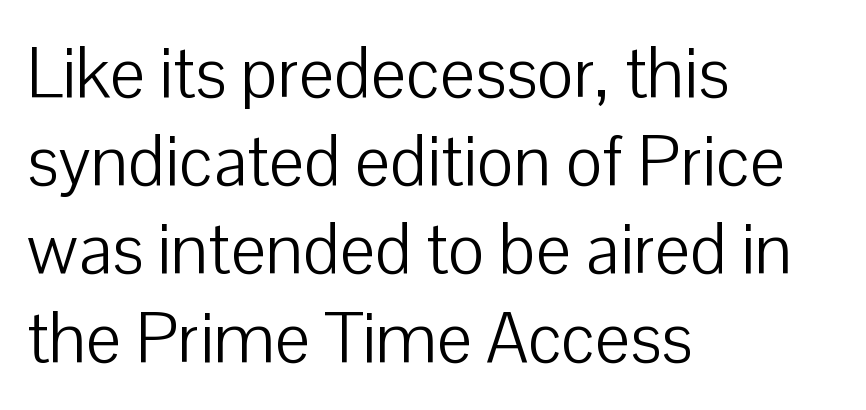
Q: Is the text bold? A: No.
Q: Is the text italic (slanted)? A: No, it is upright.
Q: Is the typeface a serif or a sans-serif typeface? A: Sans-serif.
Q: Is the text underlined? A: No.
Q: How is the paragraph aligned? A: Left-aligned.
Q: Is the spacing between letters normal or unusually wide? A: Normal.
Q: Is the spacing between lines tight, normal or loose? A: Normal.
Q: Width (condensed, normal, or wide)? A: Normal.
Q: Stroke contrast? A: Low.
Q: x-height? A: Medium.
Q: Monospaced? A: No.
